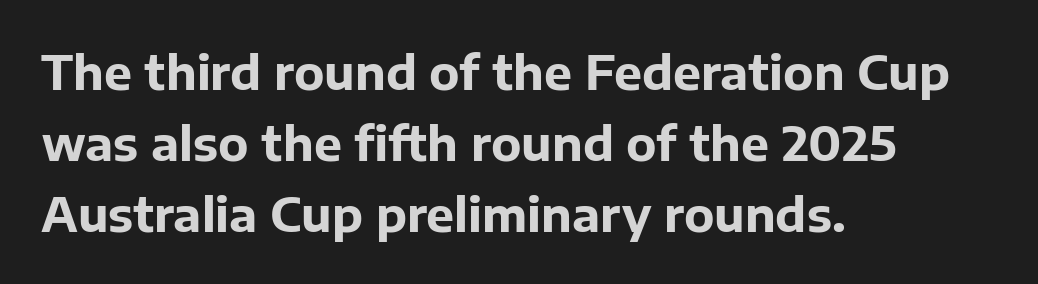
{"serif": "no", "italic": "no", "bold": "yes", "weight": "bold", "width": "normal", "stroke_contrast": "low", "x_height": "medium", "monospaced": "no", "underline": "no", "align": "left", "line_spacing": "normal", "line_spacing_ratio": 1.51, "letter_spacing": "normal", "letter_spacing_em": 0.0, "glyph_px": 47}
